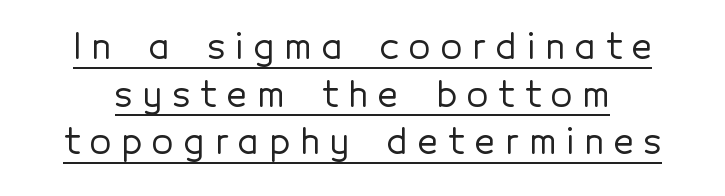
The image shows 35 px sans-serif type, upright; set normal line spacing (1.36x), unusually wide letter spacing (+0.29 em), underlined; a medium x-height.
